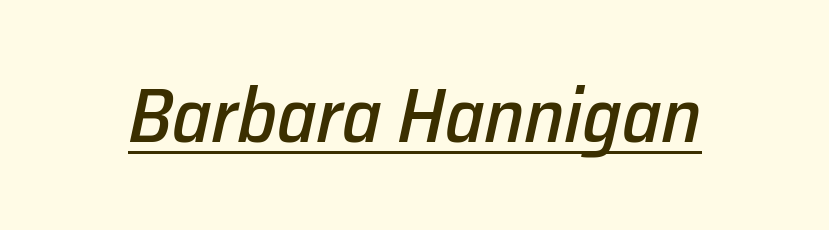
Q: Is the text italic (slanted)? A: Yes, it leans right by about 12 degrees.
Q: Is the text underlined? A: Yes.
Q: Is the spacing between letters normal or unusually wide? A: Normal.
Q: Width (condensed, normal, or wide)? A: Normal.
Q: Stroke contrast? A: Low.
Q: x-height? A: Medium.
Q: Monospaced? A: No.
